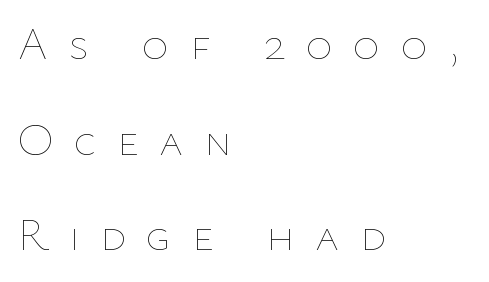
The image shows 46 px thin type, upright; set left-aligned, loose line spacing (2.08x), unusually wide letter spacing (+0.45 em), not underlined; low stroke contrast and a medium x-height.
